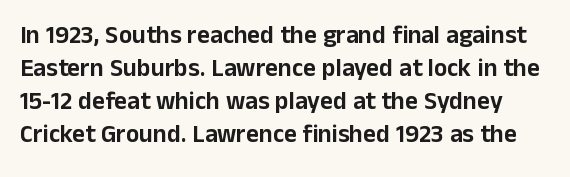
The image shows 25 px text type, upright; set normal line spacing (1.32x), normal letter spacing, not underlined.
